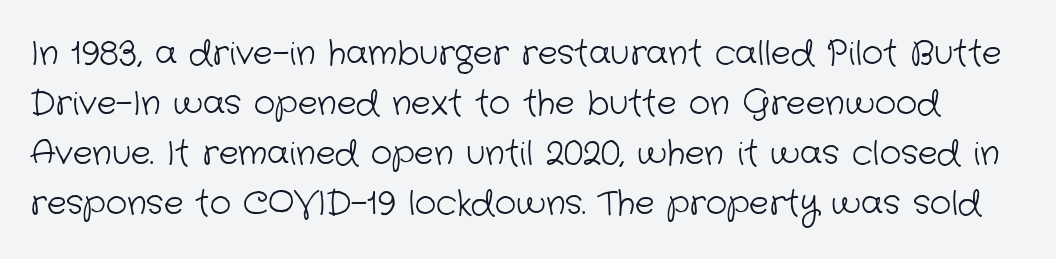
The characters display no serif detailing; their extremities are plain. Words appear dense and cohesive because spacing is normal. Vertical spacing — default. Lines of text with bare space underneath. Weight: in the light-to-regular range. Here the designer chose a conventional face with non-uniform glyph widths.
